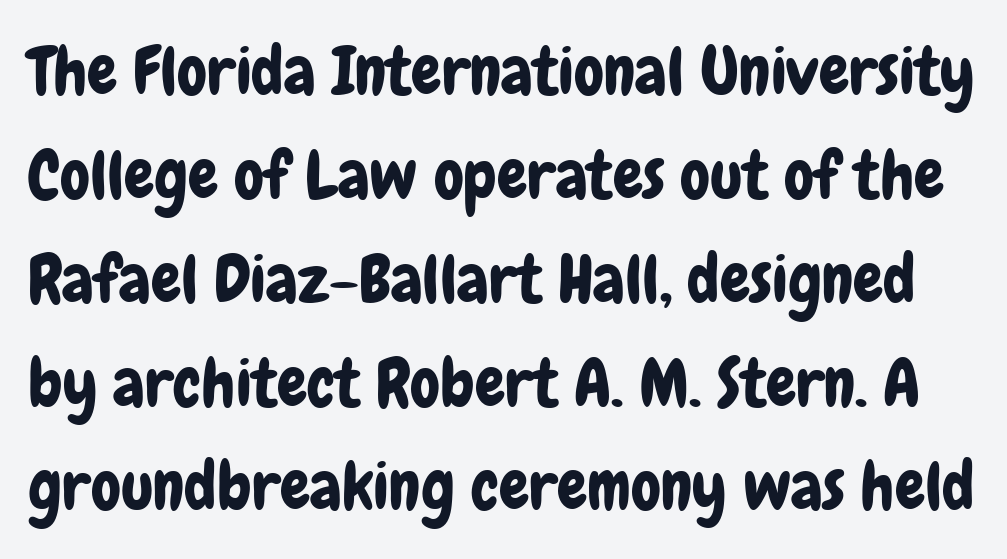
{"serif": "no", "italic": "no", "width": "condensed", "stroke_contrast": "low", "x_height": "medium", "monospaced": "no", "underline": "no", "line_spacing": "normal", "line_spacing_ratio": 1.55, "letter_spacing": "normal", "letter_spacing_em": 0.0, "glyph_px": 67}
